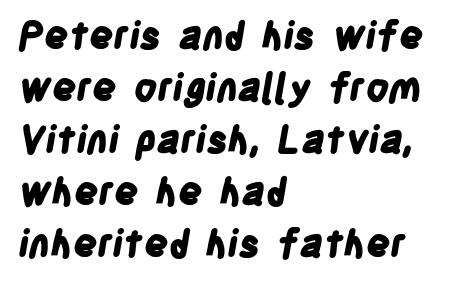
The image shows 38 px bold, condensed sans-serif type; set left-aligned, normal line spacing (1.37x), normal letter spacing, not underlined; low stroke contrast and a large x-height.
